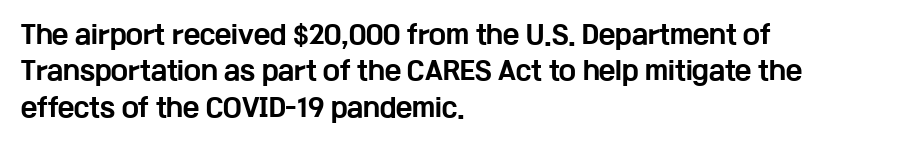
{"italic": "no", "bold": "yes", "underline": "no", "align": "left", "line_spacing": "normal", "line_spacing_ratio": 1.46, "letter_spacing": "normal", "letter_spacing_em": 0.0, "glyph_px": 25}
